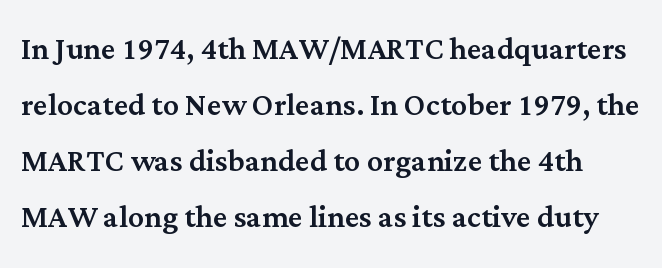
The image shows 40 px serif type, upright; set normal line spacing (1.4x), normal letter spacing, not underlined; medium stroke contrast and a medium x-height.
